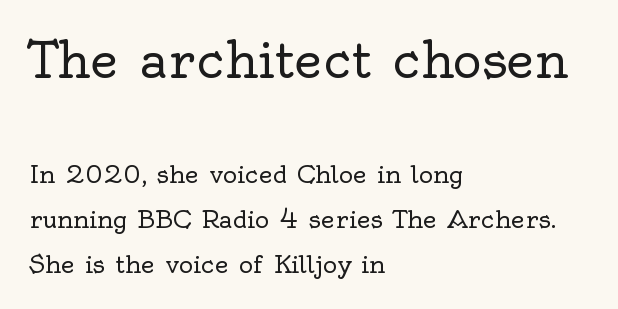
Which chunk is bigger? The first one — the top block dwarfs the bottom. Spacing verdict: proportional, widths tailored to each character. The designer went with a serif here, giving each stem small feet. Each row of text sits above clean, open space.
